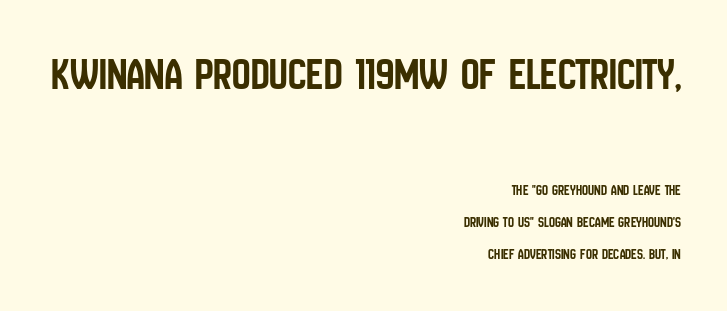
Q: Is the text italic (slanted)? A: No, it is upright.
Q: Is the typeface a serif or a sans-serif typeface? A: Sans-serif.
Q: Is the text underlined? A: No.
Q: How is the paragraph aligned? A: Right-aligned.
Q: Is the spacing between letters normal or unusually wide? A: Normal.
Q: Is the spacing between lines tight, normal or loose? A: Loose.
Q: Which block of text is set in a larger size, the first (top) or the second (bottom)? A: The first (top) one.
Q: Width (condensed, normal, or wide)? A: Condensed.
Q: Stroke contrast? A: Low.
Q: x-height? A: Large.
Q: Monospaced? A: No.
